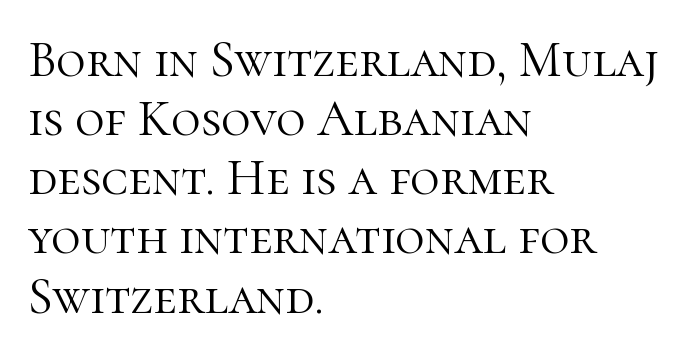
The rendering uses natural spacing where letterforms have individual widths. Weight: not bold — regular or lighter. The area under the type is left untouched. Characters remain perfectly vertical along every line. The rendering anchors every line to the left-hand side. Honestly, the letter spacing is just normal — you wouldn't notice it.
